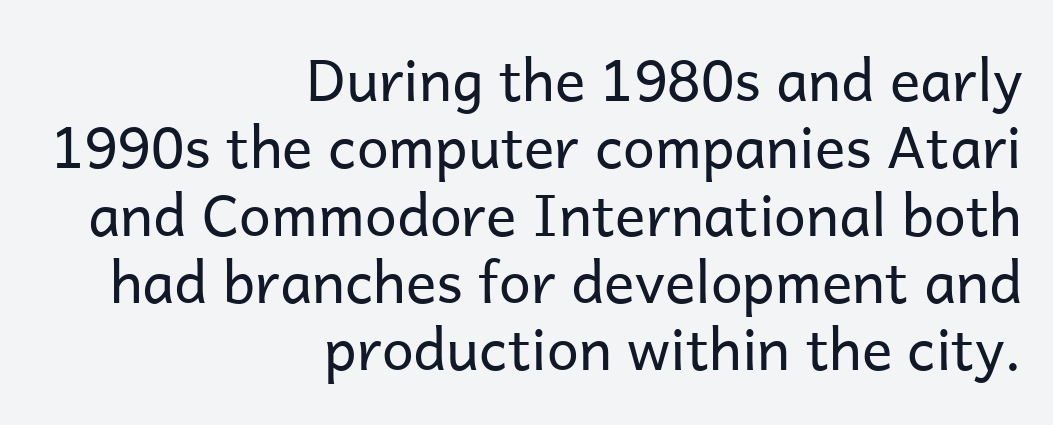
The image shows 57 px regular-weight sans-serif type, upright; set right-aligned, line spacing 1.18x, normal letter spacing, not underlined; low stroke contrast and a medium x-height.
